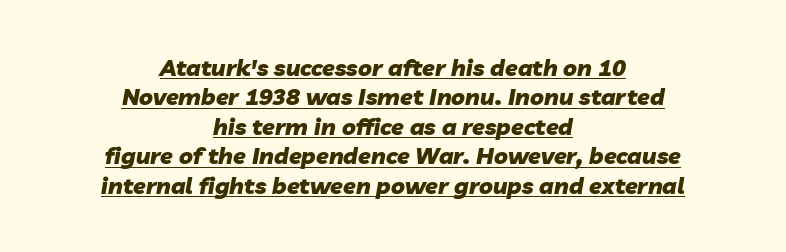
Q: Is the text bold? A: Yes.
Q: Is the text italic (slanted)? A: Yes, it leans right by about 10 degrees.
Q: Is the text underlined? A: Yes.
Q: How is the paragraph aligned? A: Centered.
Q: Is the spacing between letters normal or unusually wide? A: Normal.
Q: Is the spacing between lines tight, normal or loose? A: Normal.
